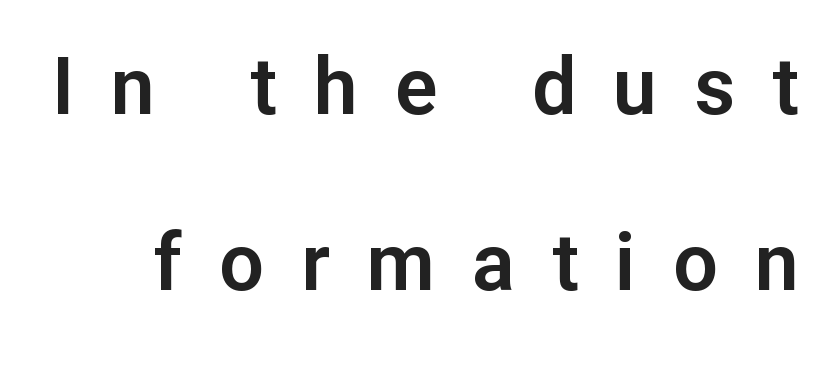
{"serif": "no", "italic": "no", "width": "normal", "stroke_contrast": "low", "x_height": "medium", "monospaced": "no", "underline": "no", "line_spacing": "loose", "line_spacing_ratio": 2.23, "letter_spacing": "wide", "letter_spacing_em": 0.47, "glyph_px": 79}
